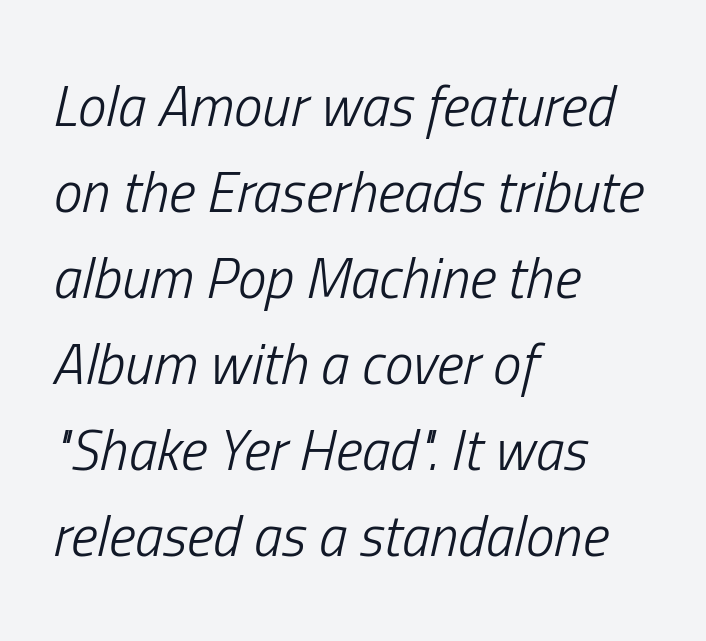
{"italic": "yes", "lean": "right", "slant_degrees": 13, "bold": "no", "weight": "light", "width": "condensed", "stroke_contrast": "low", "x_height": "medium", "monospaced": "no", "underline": "no", "align": "left", "line_spacing": "normal", "line_spacing_ratio": 1.51, "letter_spacing": "normal", "letter_spacing_em": 0.0, "glyph_px": 57}
